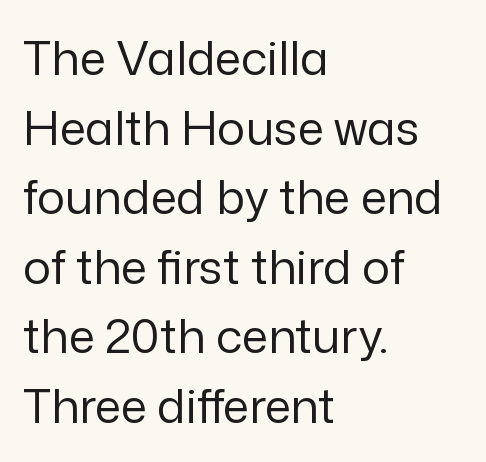
Examine the stroke ends and you'll find no serifs. The gap between lines stays unmarked. The font is comparable to plain body text, perhaps lighter. Varying glyph widths throughout — classic text-font behaviour. Left-aligned paragraph, ragged on the right.
